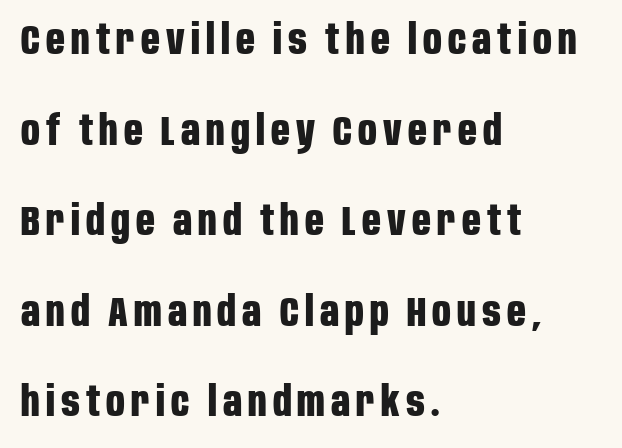
Is this a sans? Yes — the strokes have no serifs. Bare-footed words on every line. Proportional: the letters do not fall into vertical columns. This sample trades compactness for vertical openness between lines. The lines in this sample share a left origin and differ only in where they stop. The sample has been set heavy, in full bold.
